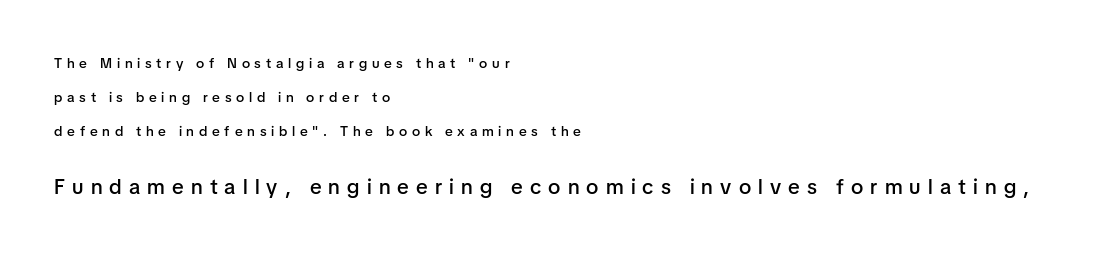
The image shows 21 px text type, upright; set left-aligned, loose line spacing (2.44x), unusually wide letter spacing (+0.34 em), not underlined; the second (bottom) block is 1.5x larger.
